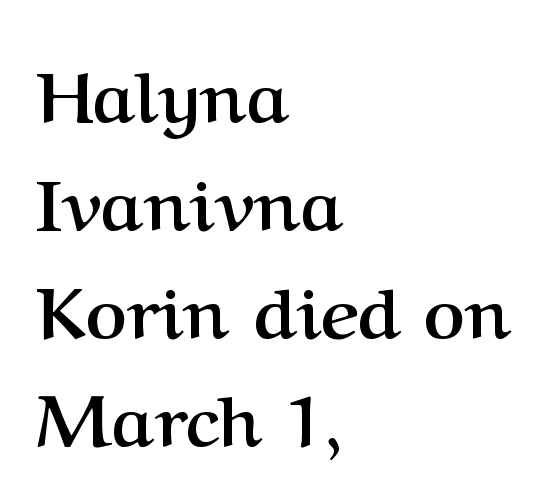
The image shows 71 px semibold serif type, upright; set left-aligned, normal line spacing (1.52x), normal letter spacing, not underlined; medium stroke contrast and a medium x-height.
